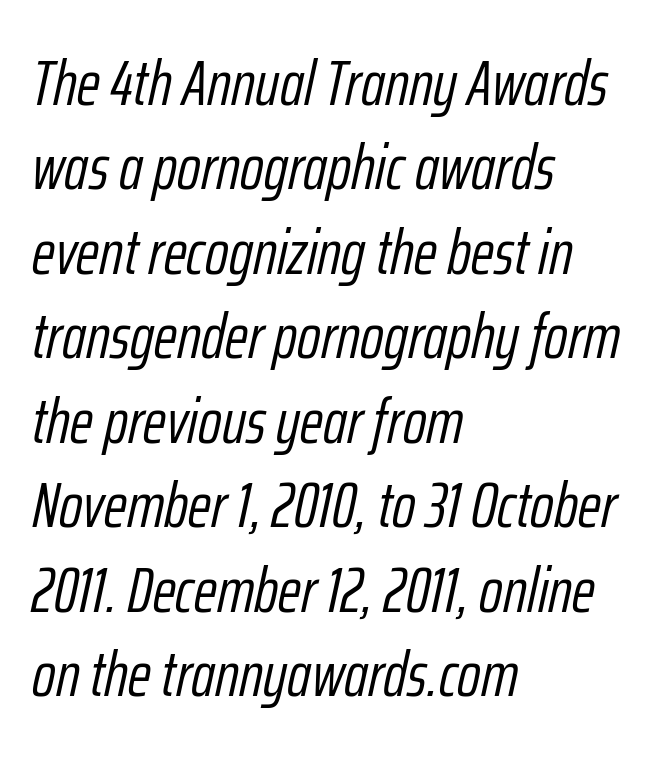
{"italic": "yes", "lean": "right", "slant_degrees": 12, "bold": "no", "weight": "light", "width": "condensed", "stroke_contrast": "low", "x_height": "medium", "monospaced": "no", "underline": "no", "align": "left", "line_spacing": "normal", "line_spacing_ratio": 1.32, "letter_spacing": "normal", "letter_spacing_em": 0.0, "glyph_px": 64}
